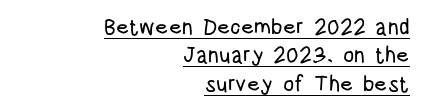
Between one letter and the next there's only the usual sliver of space. This sample is right-justified, so line beginnings fall wherever the words allow. Horizontal bands of white between lines are of average thickness. The axis of the letterforms is exactly vertical. Emphasis is given by a line drawn under the lettering.
